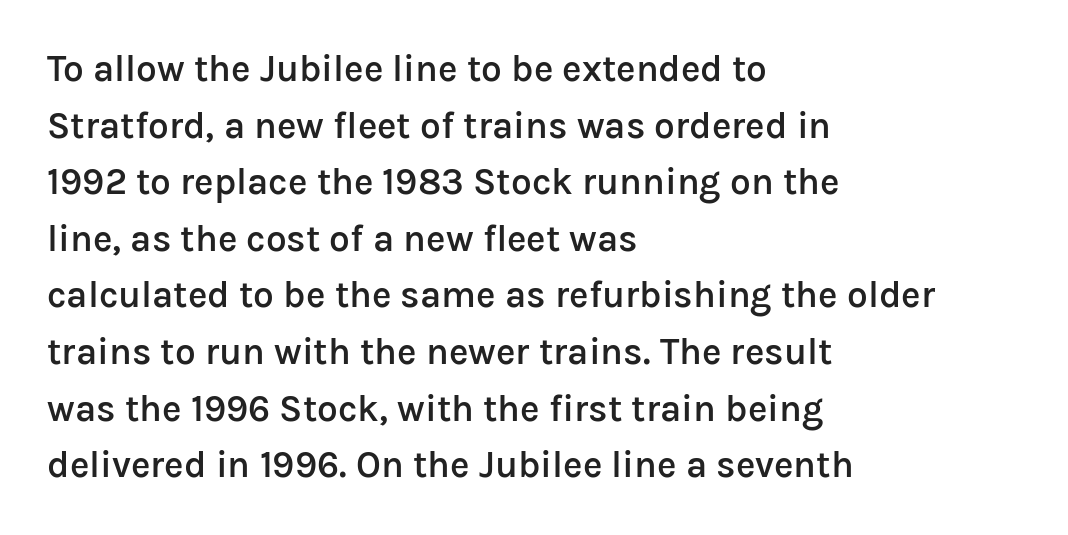
Q: Is the text bold? A: Semi-bold.
Q: Is the text italic (slanted)? A: No, it is upright.
Q: Is the typeface a serif or a sans-serif typeface? A: Sans-serif.
Q: Is the text underlined? A: No.
Q: How is the paragraph aligned? A: Left-aligned.
Q: Is the spacing between letters normal or unusually wide? A: Normal.
Q: Is the spacing between lines tight, normal or loose? A: Normal.
Q: Width (condensed, normal, or wide)? A: Normal.
Q: Stroke contrast? A: Low.
Q: x-height? A: Medium.
Q: Monospaced? A: No.
